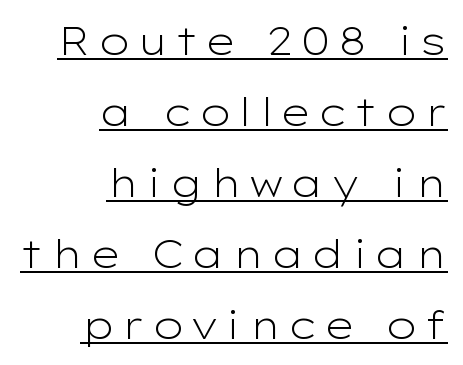
{"serif": "no", "italic": "no", "bold": "no", "weight": "light", "width": "wide", "stroke_contrast": "low", "x_height": "medium", "monospaced": "no", "underline": "yes", "align": "right", "line_spacing_ratio": 1.82, "glyph_px": 39}
